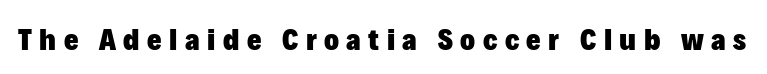
The image shows 31 px heavy sans-serif type, upright; set unusually wide letter spacing (+0.24 em), not underlined; low stroke contrast and a medium x-height.
